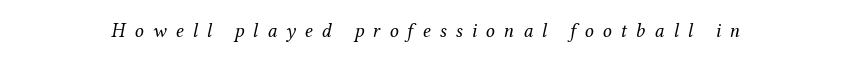
{"italic": "yes", "lean": "right", "slant_degrees": 12, "bold": "no", "underline": "no", "letter_spacing": "wide", "letter_spacing_em": 0.45, "glyph_px": 20}
